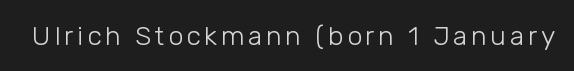
The image shows 27 px text type, upright; set not underlined.
